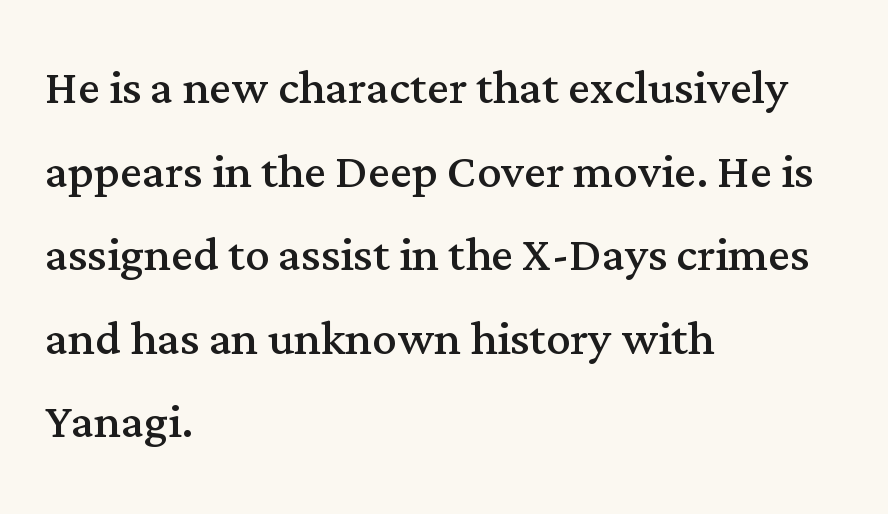
Q: Is the text bold? A: No.
Q: Is the text italic (slanted)? A: No, it is upright.
Q: Is the typeface a serif or a sans-serif typeface? A: Serif.
Q: Is the text underlined? A: No.
Q: How is the paragraph aligned? A: Left-aligned.
Q: Is the spacing between letters normal or unusually wide? A: Normal.
Q: Is the spacing between lines tight, normal or loose? A: Normal.
Q: Width (condensed, normal, or wide)? A: Normal.
Q: Stroke contrast? A: Medium.
Q: x-height? A: Medium.
Q: Monospaced? A: No.
